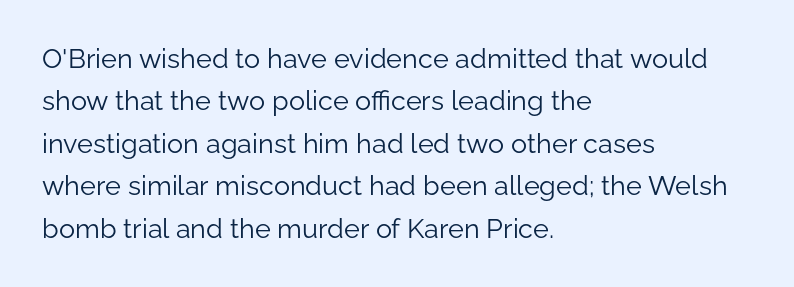
Q: Is the text bold? A: No.
Q: Is the text italic (slanted)? A: No, it is upright.
Q: Is the text underlined? A: No.
Q: How is the paragraph aligned? A: Left-aligned.
Q: Is the spacing between letters normal or unusually wide? A: Normal.
Q: Is the spacing between lines tight, normal or loose? A: Normal.
